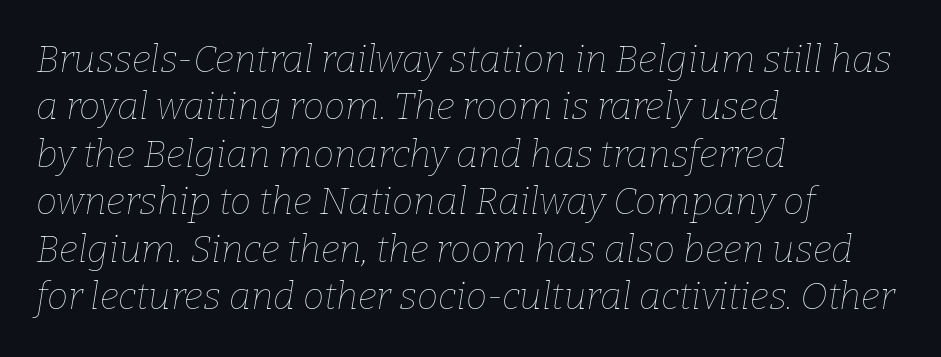
Q: Is the text bold? A: No.
Q: Is the text italic (slanted)? A: Yes, it leans right by about 9 degrees.
Q: Is the text underlined? A: No.
Q: How is the paragraph aligned? A: Left-aligned.
Q: Is the spacing between letters normal or unusually wide? A: Normal.
Q: Is the spacing between lines tight, normal or loose? A: Normal.
Q: Width (condensed, normal, or wide)? A: Normal.
Q: Stroke contrast? A: Low.
Q: x-height? A: Medium.
Q: Monospaced? A: No.
